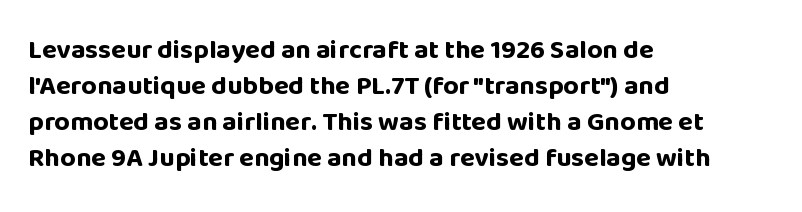
Is there much room between lines? A standard amount, neither cramped nor airy. This rendering features lettering with no underline. The typography opts for an upright posture over an oblique one. Standard letterfit; no display-style spreading of the glyphs. Line starts are locked; line ends wander. Heavy-handed strokes throughout: this text is bold.
